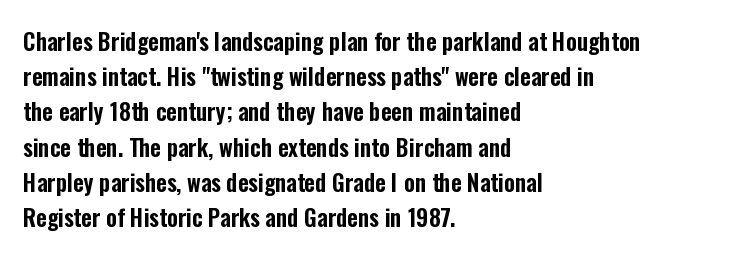
The image shows 23 px text type, upright; set left-aligned, normal line spacing (1.53x), normal letter spacing, not underlined.
